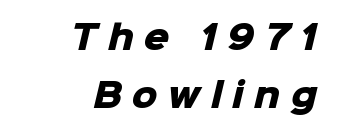
{"serif": "no", "bold": "yes", "weight": "heavy", "width": "normal", "stroke_contrast": "low", "x_height": "medium", "monospaced": "no", "underline": "no", "align": "right", "line_spacing_ratio": 1.82, "letter_spacing": "wide", "letter_spacing_em": 0.32, "glyph_px": 32}
